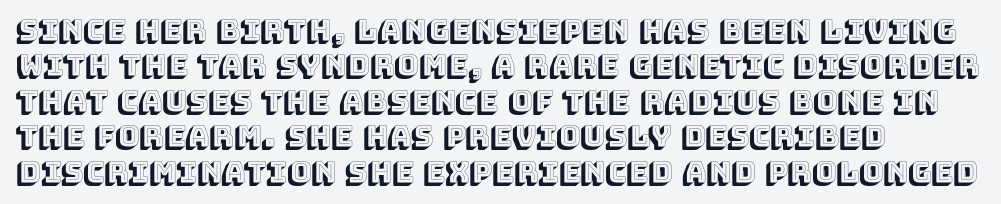
{"italic": "no", "width": "normal", "x_height": "large", "monospaced": "no", "underline": "no", "align": "left", "line_spacing_ratio": 1.22, "letter_spacing": "normal", "letter_spacing_em": 0.0, "glyph_px": 29}
